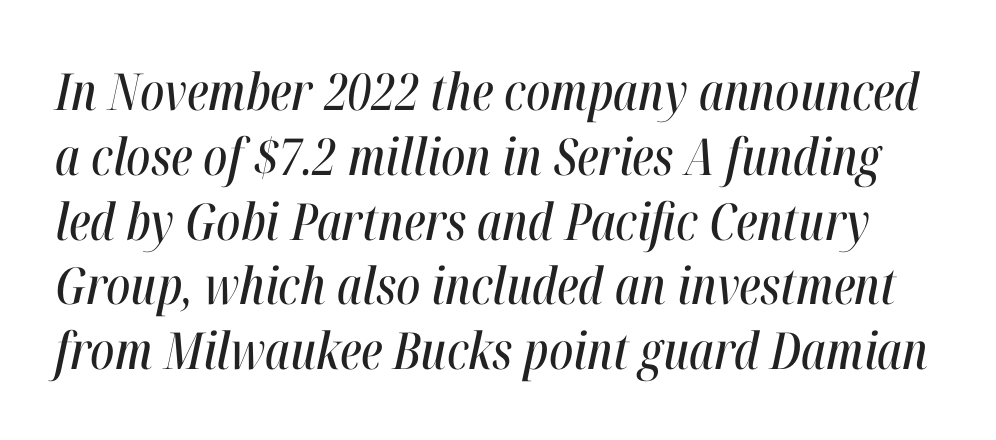
{"italic": "yes", "lean": "right", "slant_degrees": 12, "width": "condensed", "stroke_contrast": "high", "x_height": "medium", "monospaced": "no", "underline": "no", "line_spacing": "normal", "line_spacing_ratio": 1.27, "letter_spacing": "normal", "letter_spacing_em": 0.0, "glyph_px": 51}
